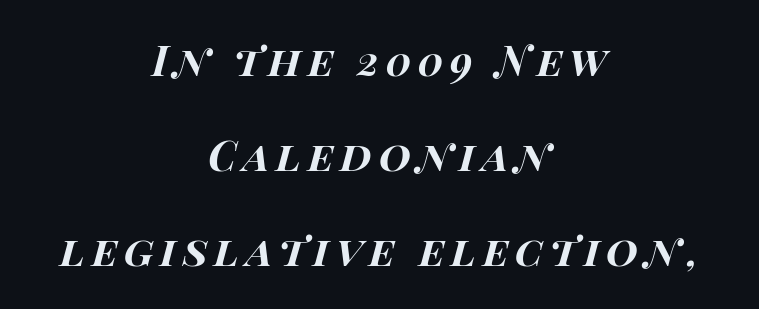
The image shows 41 px bold, wide type, italic (leaning right); set centered, loose line spacing (2.32x), not underlined; high stroke contrast and a large x-height.
